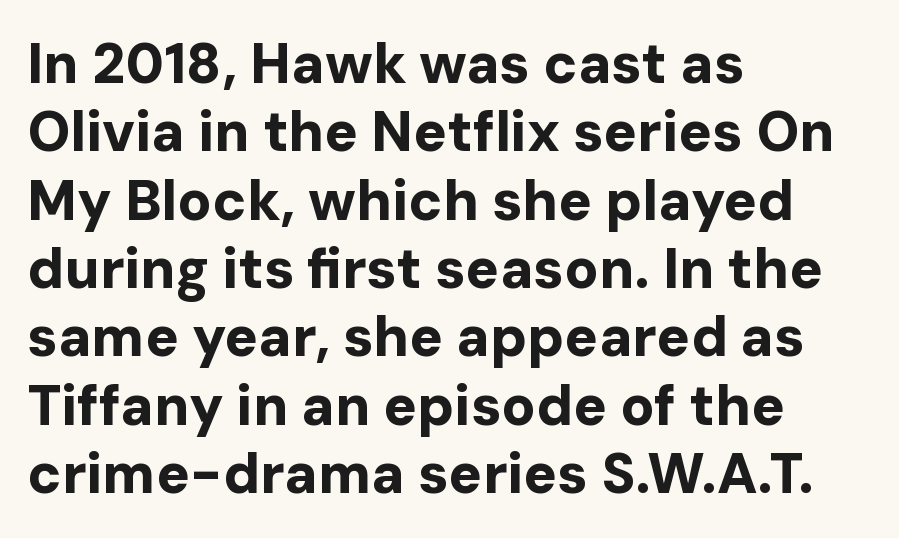
The image shows 56 px bold sans-serif type, upright; set left-aligned, line spacing 1.22x, normal letter spacing, not underlined; low stroke contrast and a medium x-height.
